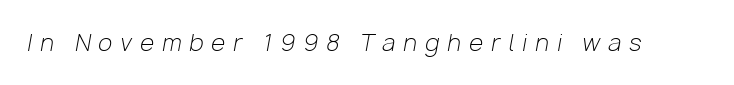
Quick note: italic. You could only call the tracking loose — the letters float apart. Unmarked baselines from the first word to the last. A light-to-regular cut is what we see here.
